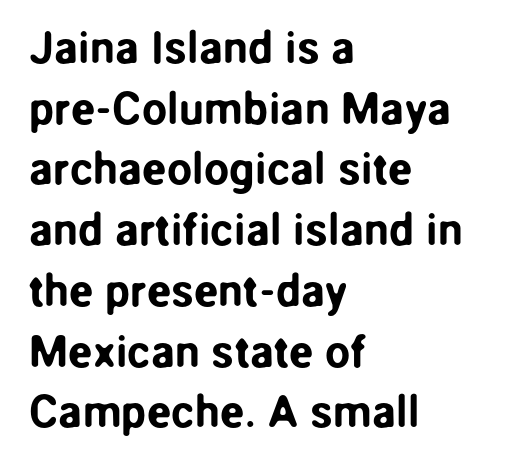
Q: Is the text italic (slanted)? A: No, it is upright.
Q: Is the typeface a serif or a sans-serif typeface? A: Sans-serif.
Q: Is the text underlined? A: No.
Q: How is the paragraph aligned? A: Left-aligned.
Q: Is the spacing between letters normal or unusually wide? A: Normal.
Q: Is the spacing between lines tight, normal or loose? A: Normal.
Q: Width (condensed, normal, or wide)? A: Normal.
Q: Stroke contrast? A: Low.
Q: x-height? A: Medium.
Q: Monospaced? A: No.
